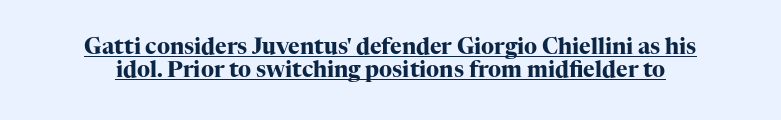
Q: Is the text bold? A: Yes.
Q: Is the text italic (slanted)? A: No, it is upright.
Q: Is the text underlined? A: Yes.
Q: Is the spacing between letters normal or unusually wide? A: Normal.
Q: Is the spacing between lines tight, normal or loose? A: Tight.
